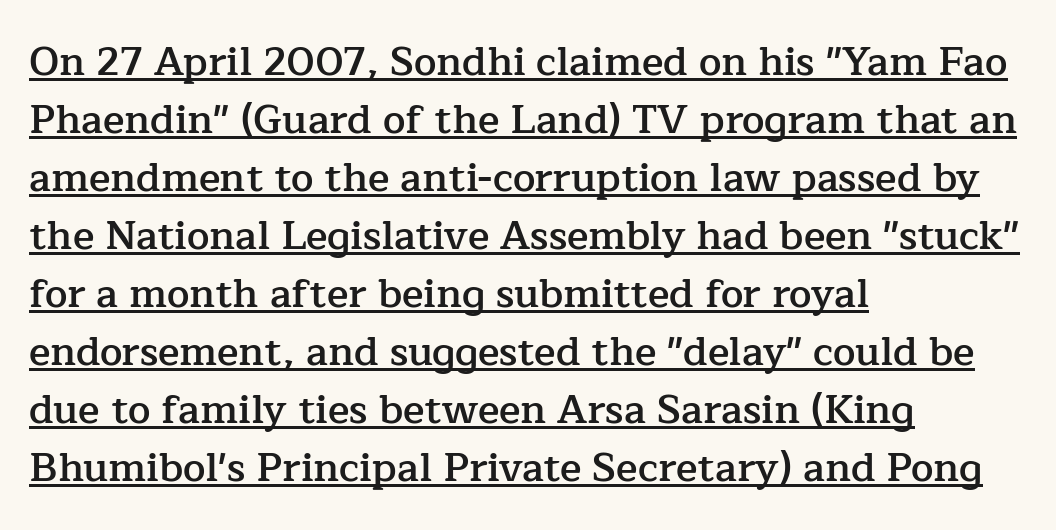
{"serif": "yes", "italic": "no", "bold": "semi", "weight": "semibold", "width": "normal", "stroke_contrast": "low", "x_height": "medium", "monospaced": "no", "underline": "yes", "align": "left", "line_spacing": "normal", "line_spacing_ratio": 1.45, "letter_spacing": "normal", "letter_spacing_em": 0.0, "glyph_px": 40}
